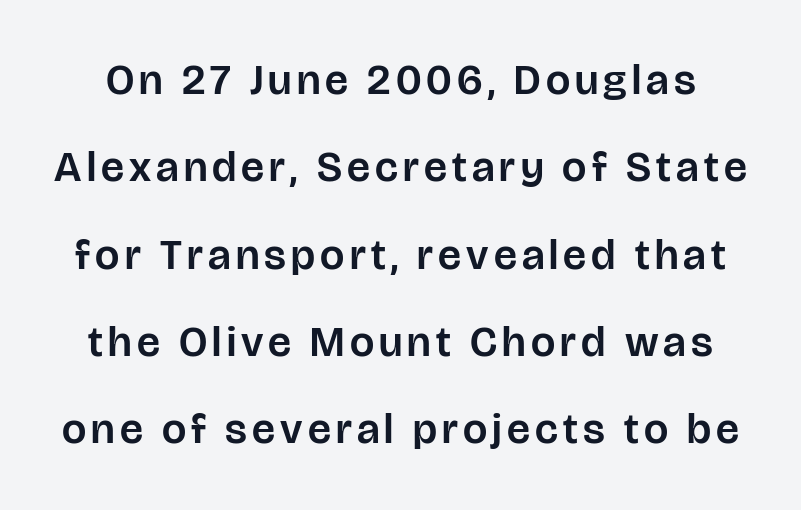
Notice how the stems are strictly vertical — no italics here. Anything drawn beneath the words? Only blank space. If you measured baseline to baseline, you'd find a long distance. The rendering uses natural spacing where letterforms have individual widths. Font category for this specimen: sans-serif.
